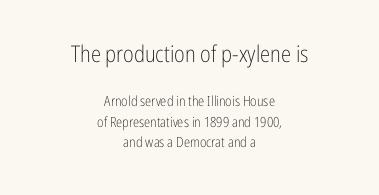
Q: Is the text bold? A: No.
Q: Is the text italic (slanted)? A: No, it is upright.
Q: Is the text underlined? A: No.
Q: How is the paragraph aligned? A: Centered.
Q: Is the spacing between letters normal or unusually wide? A: Normal.
Q: Is the spacing between lines tight, normal or loose? A: Normal.
Q: Which block of text is set in a larger size, the first (top) or the second (bottom)? A: The first (top) one.
